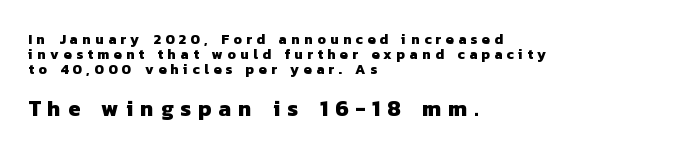
{"bold": "yes", "underline": "no", "align": "left", "line_spacing": "tight", "line_spacing_ratio": 1.08, "letter_spacing": "wide", "letter_spacing_em": 0.32, "larger_block": "second", "size_ratio": 1.57, "glyph_px": 22}
